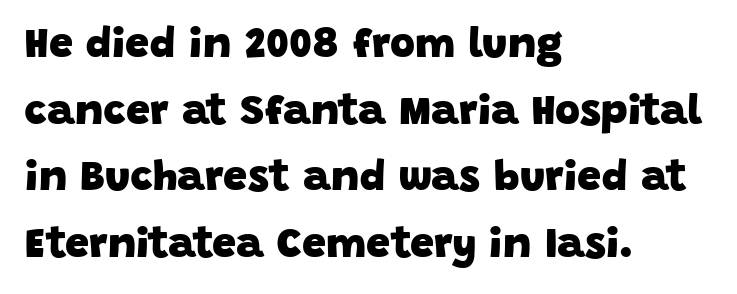
The rendering uses a moderate line-height, typical for paragraphs. Look at the bottom of the vertical strokes: they stop flat, with no serifs. The passage shown is emphatically bold. Has an underline been added? It has not.
